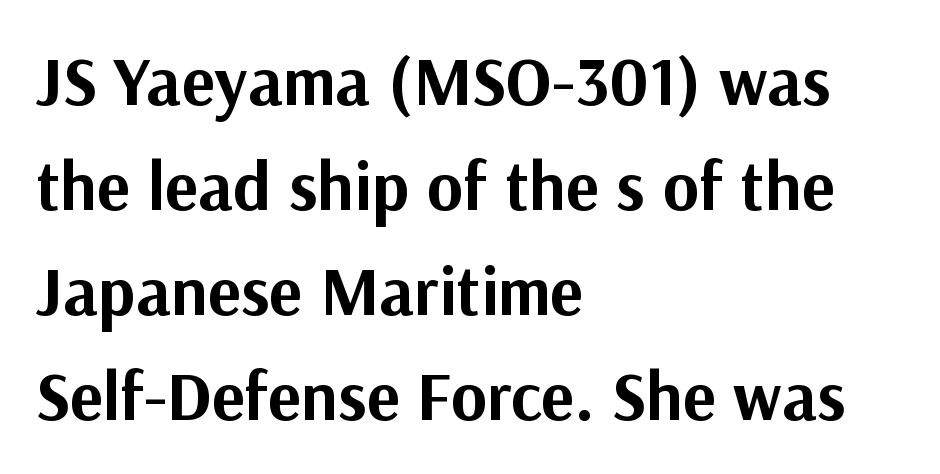
{"serif": "no", "italic": "no", "bold": "yes", "weight": "bold", "width": "normal", "stroke_contrast": "medium", "x_height": "medium", "monospaced": "no", "underline": "no", "align": "left", "line_spacing": "normal", "line_spacing_ratio": 1.52, "letter_spacing": "normal", "letter_spacing_em": 0.0, "glyph_px": 69}
